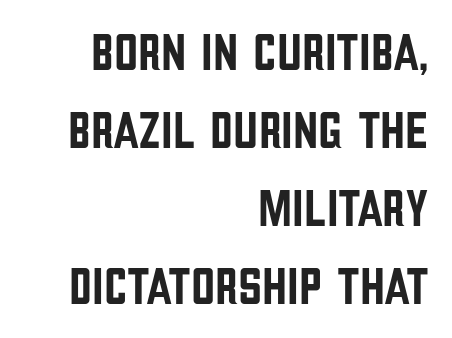
{"serif": "no", "italic": "no", "width": "condensed", "stroke_contrast": "low", "x_height": "large", "monospaced": "no", "underline": "no", "align": "right", "line_spacing": "normal", "line_spacing_ratio": 1.47, "letter_spacing": "normal", "letter_spacing_em": 0.0, "glyph_px": 53}
